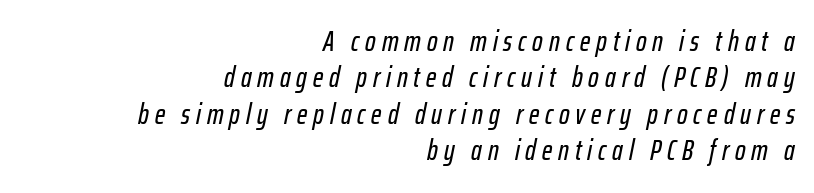
{"italic": "yes", "lean": "right", "slant_degrees": 12, "width": "condensed", "stroke_contrast": "low", "x_height": "medium", "monospaced": "no", "underline": "no", "align": "right", "line_spacing": "normal", "line_spacing_ratio": 1.3, "letter_spacing": "wide", "letter_spacing_em": 0.21, "glyph_px": 28}
